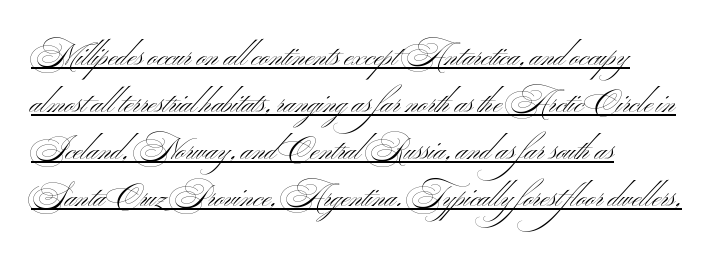
Honestly, the row spacing looks completely unremarkable. The lines are quadded left. This sample has the flowing, uneven cadence of proportional lettering. Does the type have serifs? No, each stem ends abruptly.
